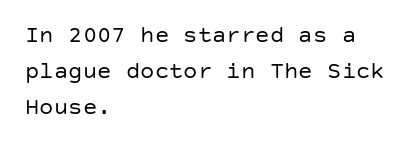
Q: Is the text bold? A: No.
Q: Is the text italic (slanted)? A: No, it is upright.
Q: Is the text underlined? A: No.
Q: How is the paragraph aligned? A: Left-aligned.
Q: Is the spacing between letters normal or unusually wide? A: Normal.
Q: Is the spacing between lines tight, normal or loose? A: Normal.
